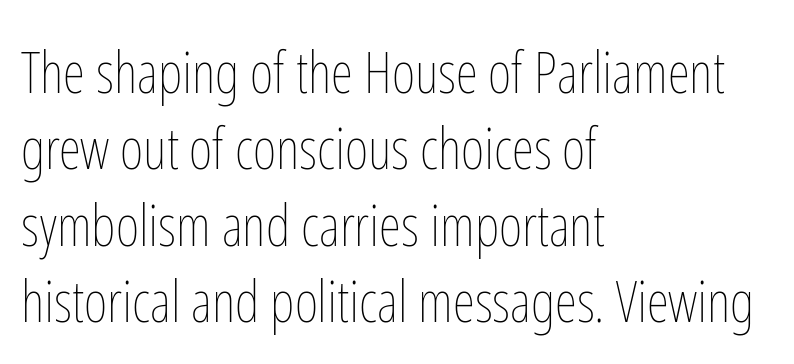
{"italic": "no", "bold": "no", "weight": "thin", "width": "condensed", "stroke_contrast": "low", "x_height": "medium", "monospaced": "no", "underline": "no", "align": "left", "line_spacing": "normal", "line_spacing_ratio": 1.34, "letter_spacing": "normal", "letter_spacing_em": 0.0, "glyph_px": 57}
